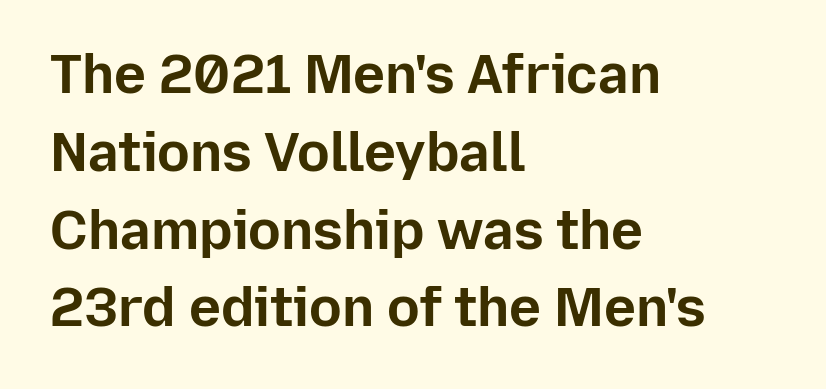
Q: Is the text bold? A: Yes.
Q: Is the text italic (slanted)? A: No, it is upright.
Q: Is the typeface a serif or a sans-serif typeface? A: Sans-serif.
Q: Is the text underlined? A: No.
Q: How is the paragraph aligned? A: Left-aligned.
Q: Is the spacing between letters normal or unusually wide? A: Normal.
Q: Is the spacing between lines tight, normal or loose? A: Normal.
Q: Width (condensed, normal, or wide)? A: Normal.
Q: Stroke contrast? A: Low.
Q: x-height? A: Medium.
Q: Monospaced? A: No.
